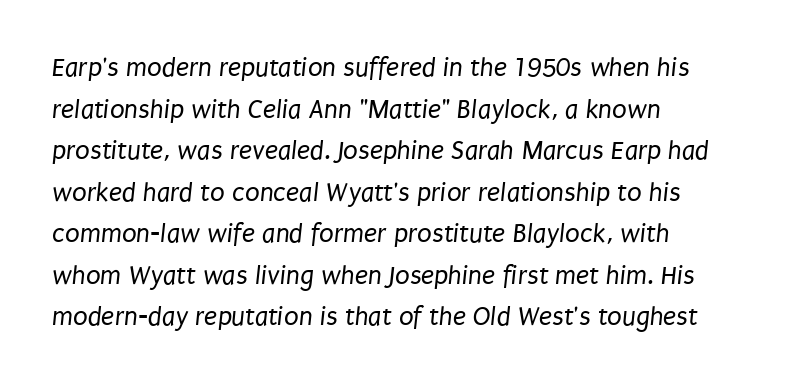
{"bold": "no", "underline": "no", "align": "left", "line_spacing": "normal", "line_spacing_ratio": 1.54, "letter_spacing": "normal", "letter_spacing_em": 0.0, "glyph_px": 27}
